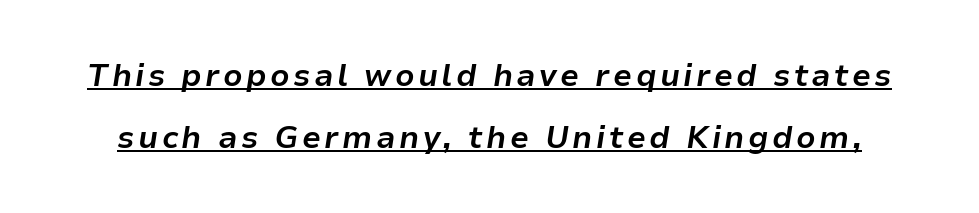
The image shows 31 px bold type, italic (leaning right); set loose line spacing (2.0x), underlined; low stroke contrast and a medium x-height.
